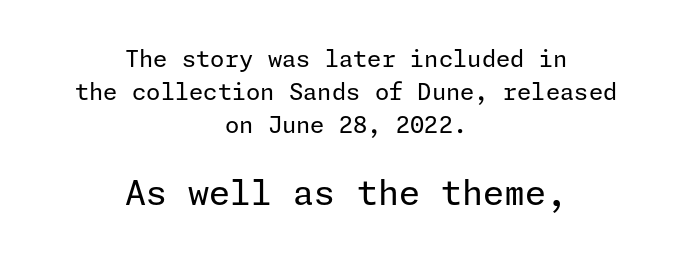
Line starts and ends both wander, symmetrically. Tracking here is standard; glyphs follow each other at the usual distance. The type family on display is of the sans-serif kind. Larger block? The one below; the one above is distinctly smaller. The font sits on the lighter half of the weight spectrum, regular included. The glyphs are unaccompanied by any horizontal stroke below them.
